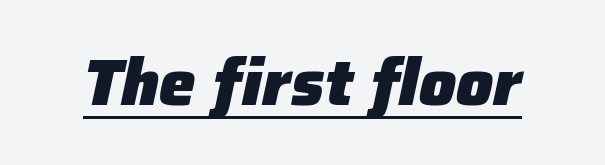
The image shows 65 px heavy type, italic (leaning right); set normal letter spacing, underlined; low stroke contrast and a medium x-height.
